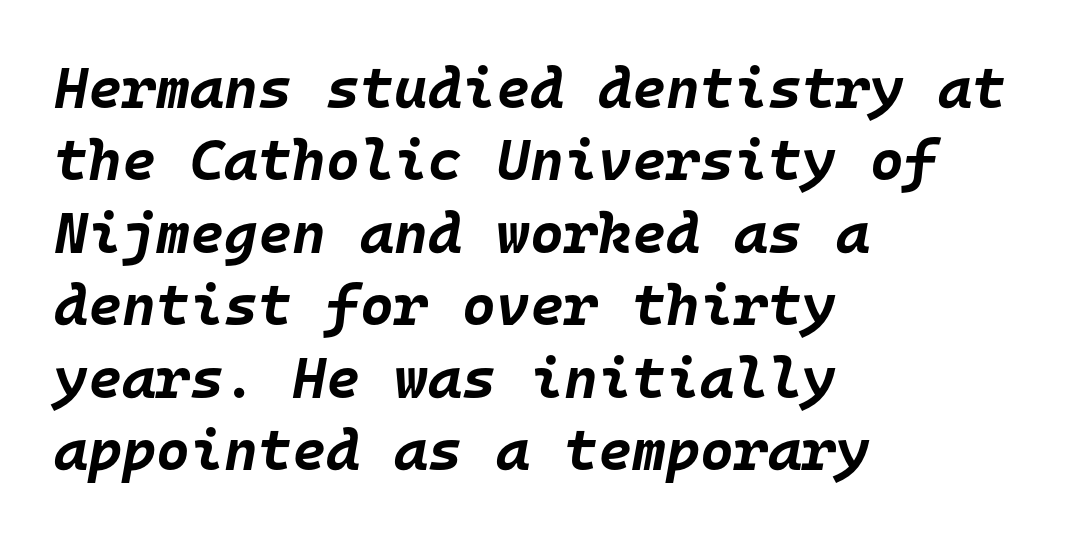
Q: Is the text bold? A: Yes.
Q: Is the text italic (slanted)? A: Yes, it leans right by about 10 degrees.
Q: Is the text underlined? A: No.
Q: How is the paragraph aligned? A: Left-aligned.
Q: Is the spacing between letters normal or unusually wide? A: Normal.
Q: Is the spacing between lines tight, normal or loose? A: Normal.
Q: Width (condensed, normal, or wide)? A: Normal.
Q: Stroke contrast? A: Low.
Q: x-height? A: Large.
Q: Monospaced? A: Yes.
